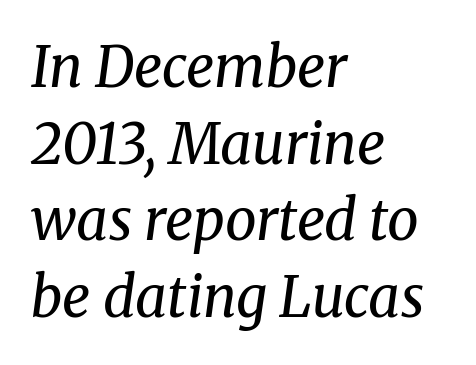
The image shows 56 px regular-weight serif type, italic (leaning right); set left-aligned, normal line spacing (1.37x), normal letter spacing, not underlined; medium stroke contrast and a medium x-height.
